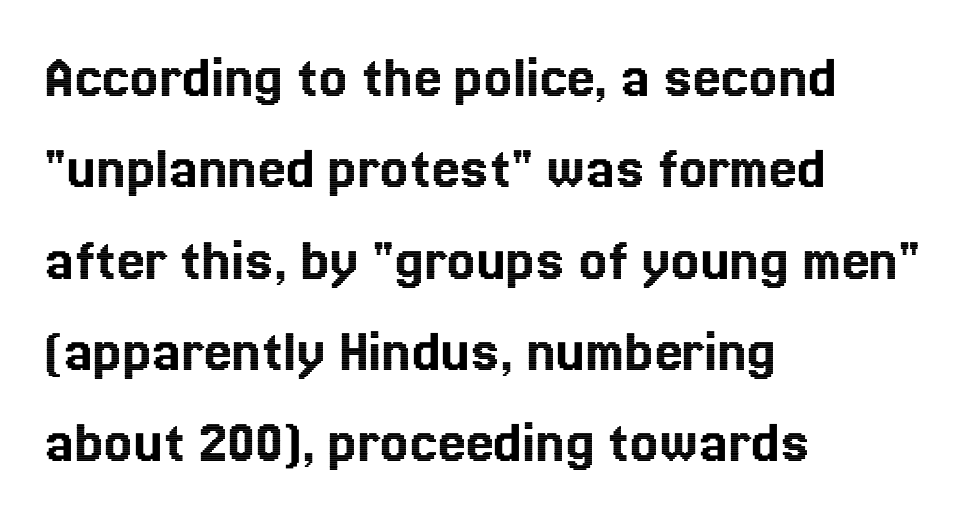
The image shows 63 px text type, upright; set left-aligned, normal line spacing (1.45x), normal letter spacing, not underlined; a medium x-height.
